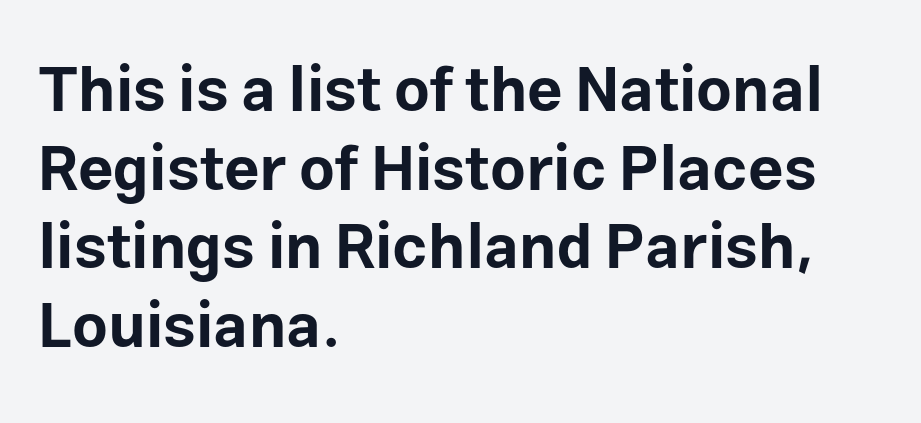
The image shows 62 px bold sans-serif type, upright; set left-aligned, normal line spacing (1.27x), normal letter spacing, not underlined; low stroke contrast and a medium x-height.
